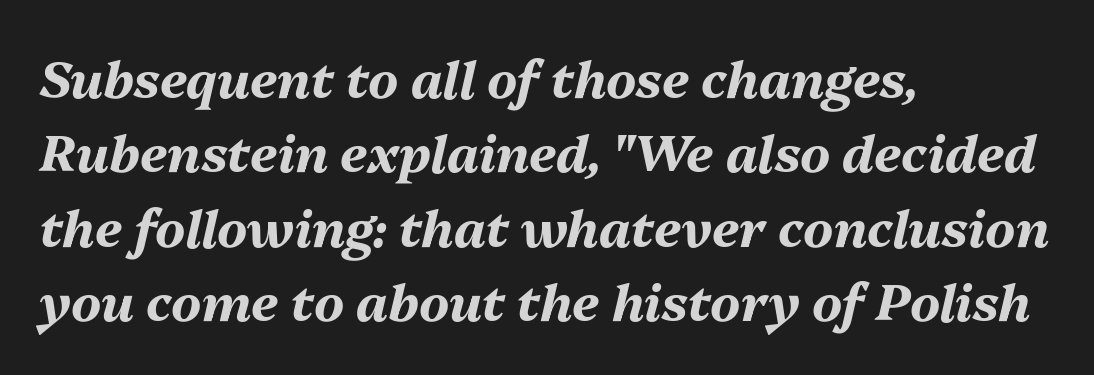
{"italic": "yes", "lean": "right", "slant_degrees": 13, "bold": "yes", "weight": "bold", "width": "normal", "stroke_contrast": "medium", "x_height": "medium", "monospaced": "no", "underline": "no", "align": "left", "line_spacing": "normal", "line_spacing_ratio": 1.46, "letter_spacing": "normal", "letter_spacing_em": 0.0, "glyph_px": 51}
